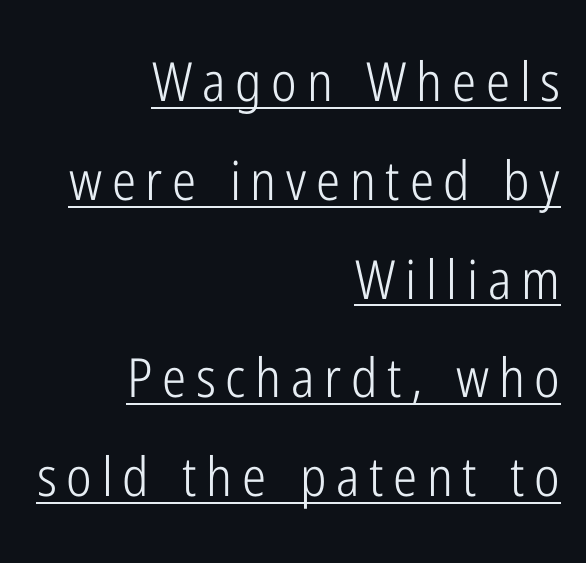
The image shows 54 px light, condensed sans-serif type, upright; set right-aligned, line spacing 1.83x, underlined; low stroke contrast and a medium x-height.
